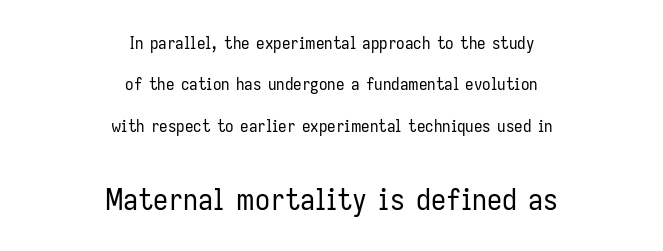
Descenders are the only things crossing below the line. Every character sits straight up, as roman type does. Stroke thickness stays within the range of a standard reading face or lighter. Two sizes are in play, and the larger belongs to the second block. This sample is center-justified, so both line endings float freely.
